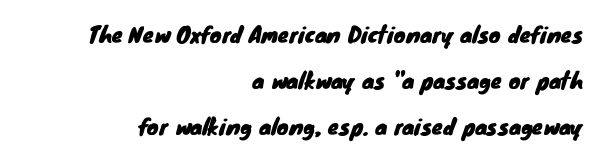
{"underline": "no", "align": "right", "line_spacing": "loose", "line_spacing_ratio": 2.09, "letter_spacing": "normal", "letter_spacing_em": 0.0, "glyph_px": 22}
